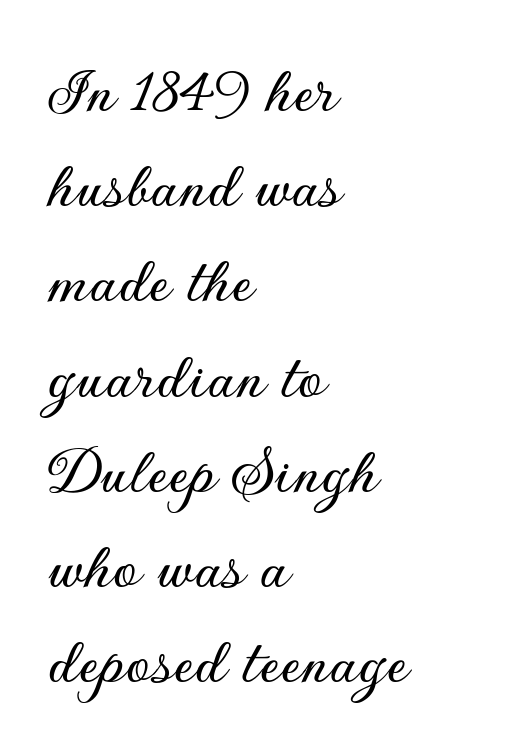
The image shows 70 px sans-serif type; set left-aligned, normal line spacing (1.36x), normal letter spacing, not underlined; low stroke contrast and a small x-height.
